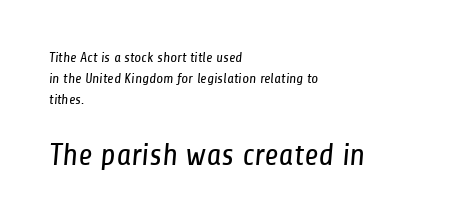
The image shows 31 px regular-weight, condensed sans-serif type; set left-aligned, normal line spacing (1.5x), normal letter spacing, not underlined; the second (bottom) block is 2.21x larger; low stroke contrast and a medium x-height.
